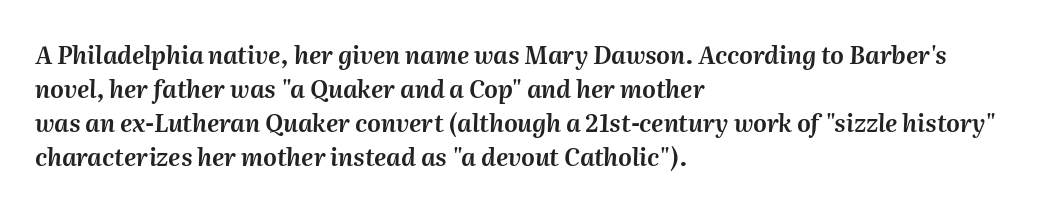
Letters rest on an invisible, unmarked baseline. Compared with ordinary roman type, these characters are visibly tilted. The setting favours the left margin, as ordinary paragraphs usually do. Tracking value appears to be zero — textbook default spacing. Quick note: interline space is typical.
